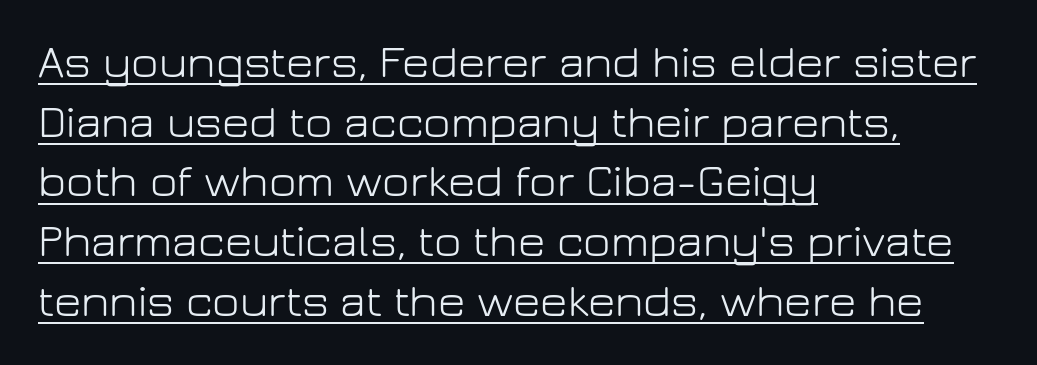
One-word summary of the alignment: left. This is not heavy type; no bold has been used. The line-height multiplier appears to be the usual default. Character widths vary here, with narrow letters taking less room than wide ones. Emphasis is given by a line drawn under the lettering.
